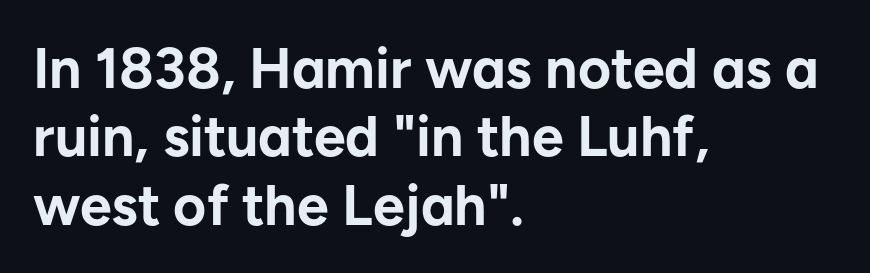
The image shows 57 px bold sans-serif type, upright; set left-aligned, line spacing 1.2x, normal letter spacing, not underlined; low stroke contrast and a medium x-height.
